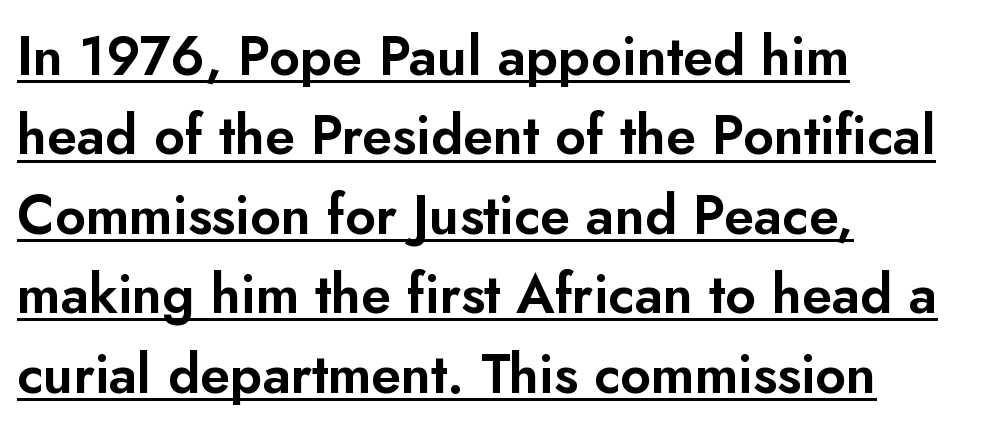
All the whitespace from short lines collects on the right. Look at the bottom of the vertical strokes: they stop flat, with no serifs. The lettering holds an erect, upright posture throughout. Spacing verdict: proportional, widths tailored to each character. Underlining? Definitely there.
